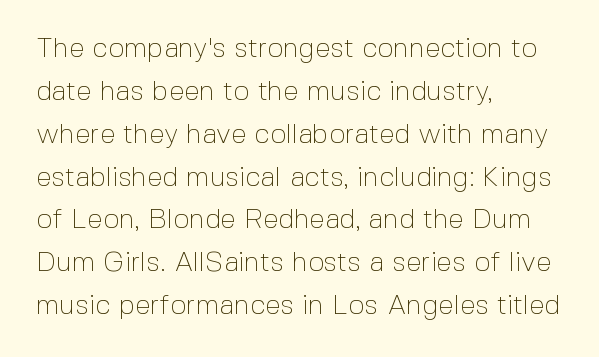
{"serif": "no", "italic": "no", "bold": "no", "weight": "thin", "width": "normal", "x_height": "medium", "monospaced": "no", "underline": "no", "align": "left", "line_spacing": "normal", "line_spacing_ratio": 1.53, "letter_spacing": "normal", "letter_spacing_em": 0.0, "glyph_px": 28}
